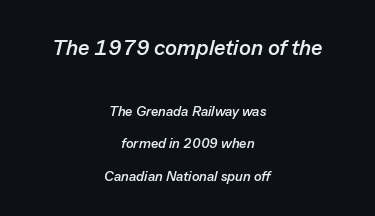
Plain, unruled lines of type. Look at the glyph heights: the upper group is clearly the bigger setting. This sample trades compactness for vertical openness between lines. Each glyph is drawn with heavy, bold strokes. The lines are quadded center. The text carries the slant typical of an italic or oblique font.
